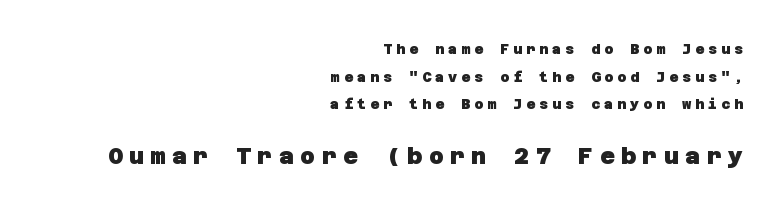
Layout note: lines flush right. The letterforms stand isolated, each surrounded by extra space. Loosely led — the rows are spread out. Just letters on the line, the space beneath them empty. The glyphs have the mass of a bold cut. Larger block? The one below; the one above is distinctly smaller.
